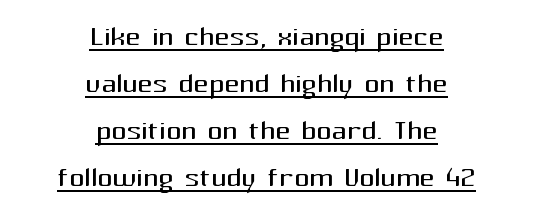
Each letter keeps its own natural width here, so spacing adapts to shape. Every character sits straight up, as roman type does. Where is the straight margin? There isn't one; the lines are centered. Each stroke keeps to a modest, everyday thickness or less. In designer terms, the underline attribute is active on this setting. A normal amount of white space separates one row of letters from the next.
